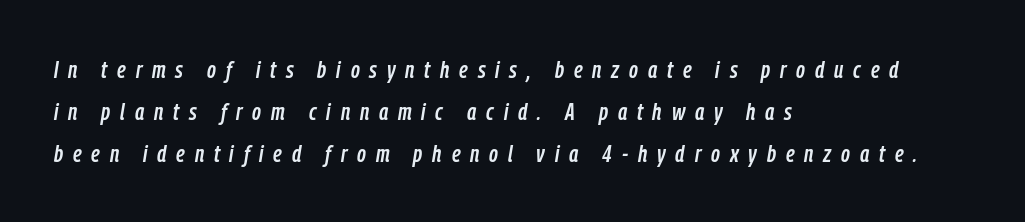
{"italic": "yes", "lean": "right", "slant_degrees": 9, "underline": "no", "align": "left", "line_spacing_ratio": 1.75, "letter_spacing": "wide", "letter_spacing_em": 0.41, "glyph_px": 24}
